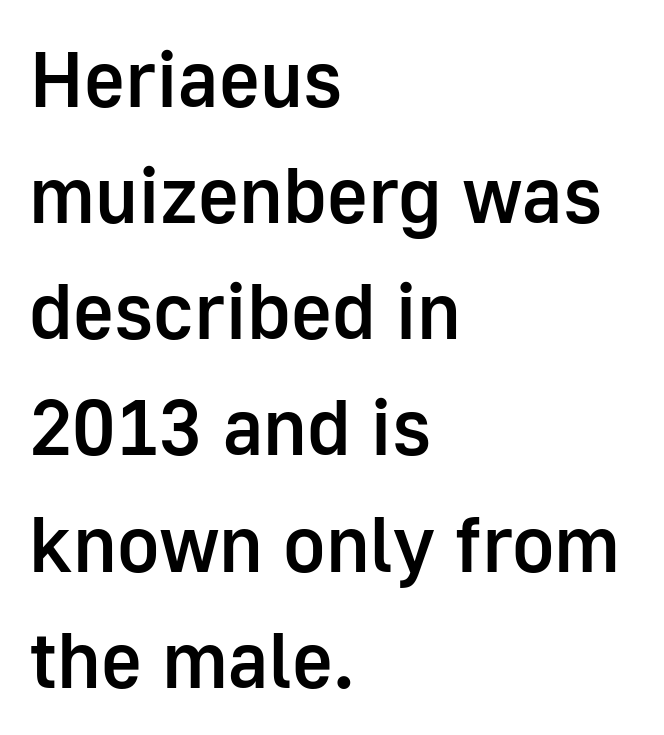
Note the varied advance widths — an 'i' is clearly narrower than an 'm'. These lines are set flush left with a ragged right edge. Type style note: lacks serifs. Is the letter spacing exaggerated? No — it looks like the ordinary default. Each new line begins a customary step beneath the previous one.
